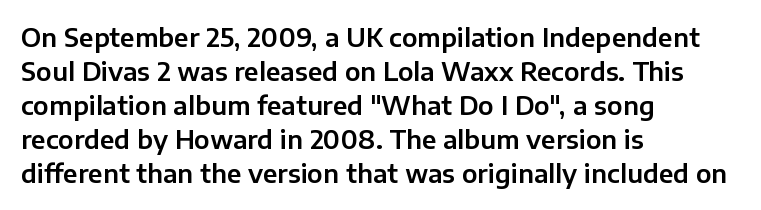
These lines were composed using upright roman letters. Line beginnings align vertically; line endings do not. Quick note: underline off. Nobody touched the tracking dial on this one. Leading matches the norm, producing a regular column.
